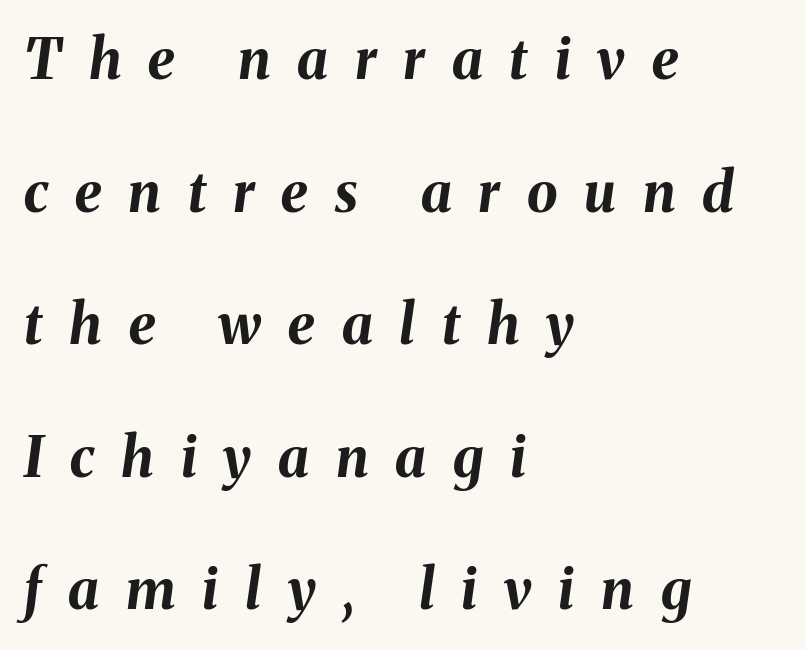
Each line starts at the same left margin while the right side varies. Emphasis-style slanted type is in use. Display-style spreading of the glyphs; the letterfit is very open. The rendering uses natural spacing where letterforms have individual widths. The gap between lines stays unmarked. Students, observe: this is what heavily led, spacious text looks like.
